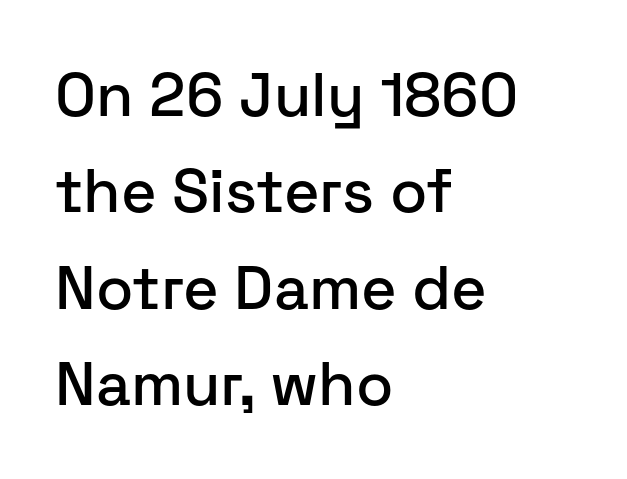
If you drew a line through each stem, it would be perfectly vertical. Line spacing here is normal. Default kerning and tracking; the words read as compact shapes. The face used here is proportionally spaced, like ordinary book or web type. You can tell from the bare stems that sans-serif type was used.
